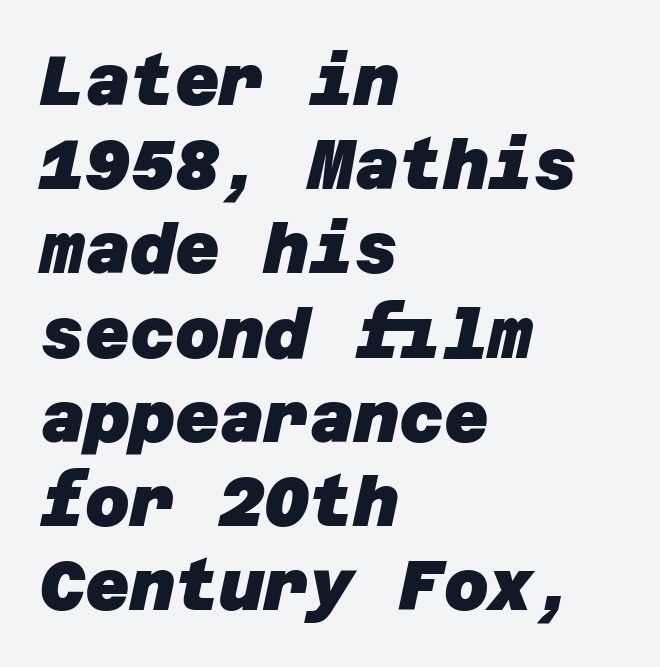
Q: Is the text bold? A: Yes.
Q: Is the typeface a serif or a sans-serif typeface? A: Sans-serif.
Q: Is the text underlined? A: No.
Q: How is the paragraph aligned? A: Left-aligned.
Q: Is the spacing between letters normal or unusually wide? A: Normal.
Q: Width (condensed, normal, or wide)? A: Normal.
Q: Stroke contrast? A: Low.
Q: x-height? A: Large.
